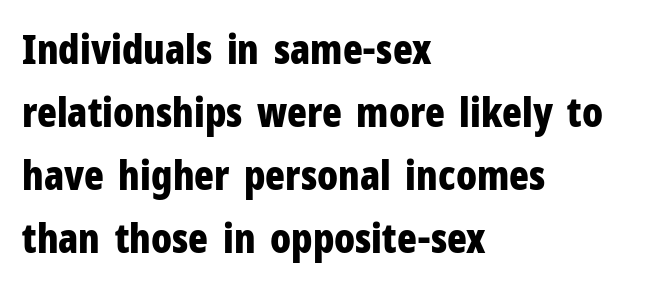
Each letter keeps its own natural width here, so spacing adapts to shape. You'd pick this weight for a headline — it's a proper bold. The lettering stays uniformly vertical, giving the passage a roman look. Quick note: underline off.
